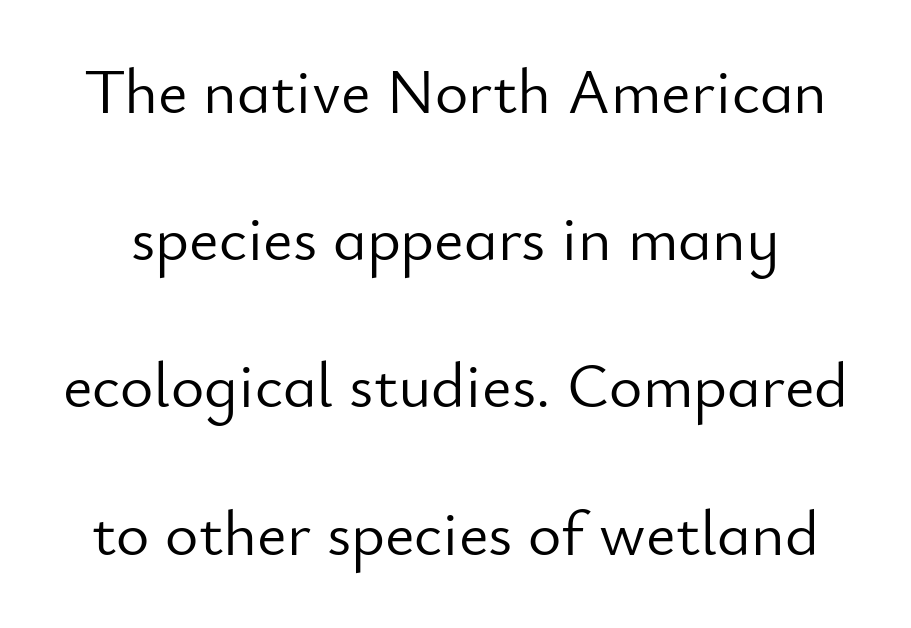
Q: Is the text bold? A: No.
Q: Is the text italic (slanted)? A: No, it is upright.
Q: Is the typeface a serif or a sans-serif typeface? A: Sans-serif.
Q: Is the text underlined? A: No.
Q: Is the spacing between letters normal or unusually wide? A: Normal.
Q: Is the spacing between lines tight, normal or loose? A: Loose.
Q: Width (condensed, normal, or wide)? A: Normal.
Q: Stroke contrast? A: Low.
Q: x-height? A: Small.
Q: Monospaced? A: No.
